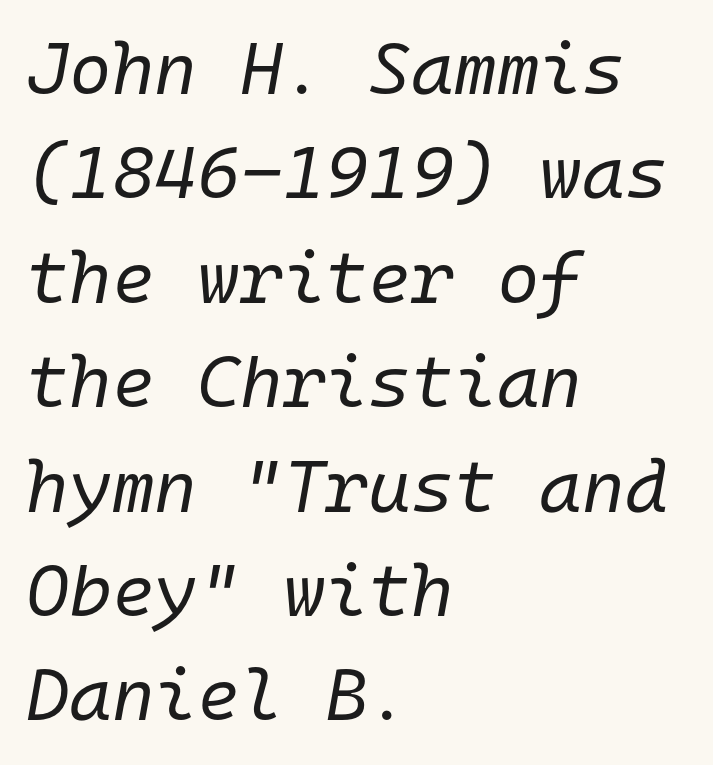
{"italic": "yes", "lean": "right", "slant_degrees": 10, "bold": "no", "weight": "regular", "width": "normal", "stroke_contrast": "low", "x_height": "medium", "monospaced": "yes", "underline": "no", "align": "left", "line_spacing": "normal", "line_spacing_ratio": 1.43, "letter_spacing": "normal", "letter_spacing_em": 0.0, "glyph_px": 73}
